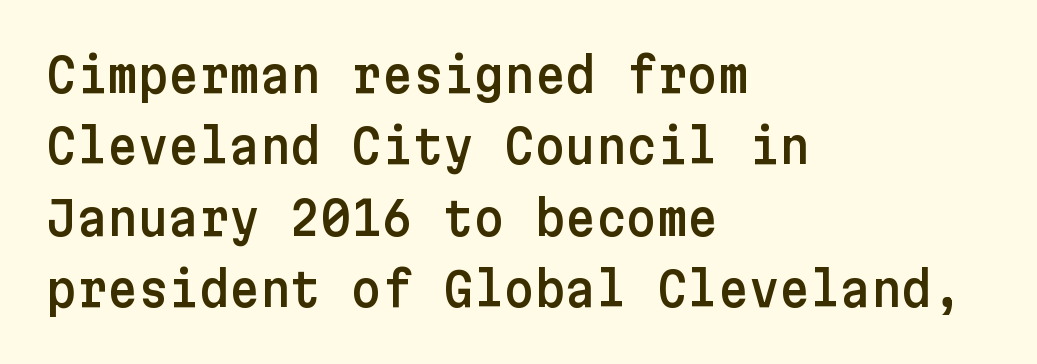
The image shows 47 px sans-serif type, upright; set left-aligned, normal line spacing (1.52x), normal letter spacing, not underlined; low stroke contrast and a medium x-height.
